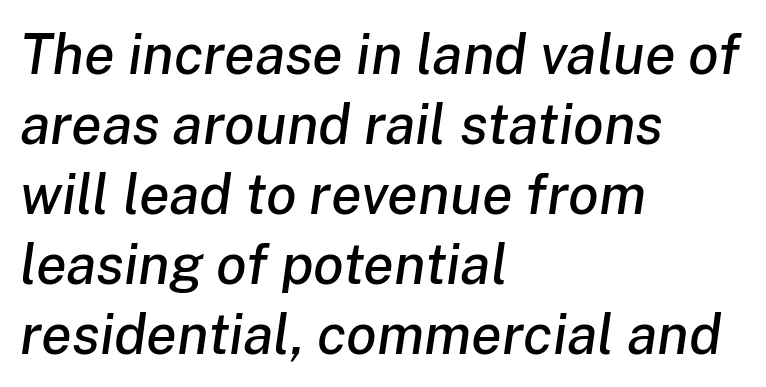
The image shows 56 px text type, italic (leaning right); set left-aligned, normal line spacing (1.25x), normal letter spacing, not underlined; low stroke contrast and a medium x-height.
